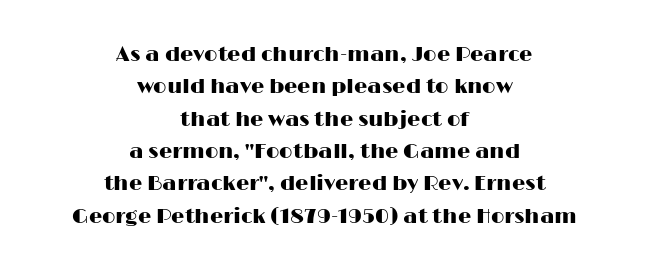
{"italic": "no", "underline": "no", "align": "center", "line_spacing": "normal", "line_spacing_ratio": 1.54, "letter_spacing": "normal", "letter_spacing_em": 0.0, "glyph_px": 21}
